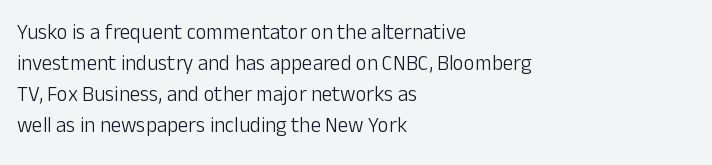
No chunkiness to these letters — they're not bold. The area under the type is left untouched. This rendering uses left alignment, leaving the right contour irregular. The font's upright variant was chosen for this text. Compared with typical body copy, the letter spacing here is the same.
